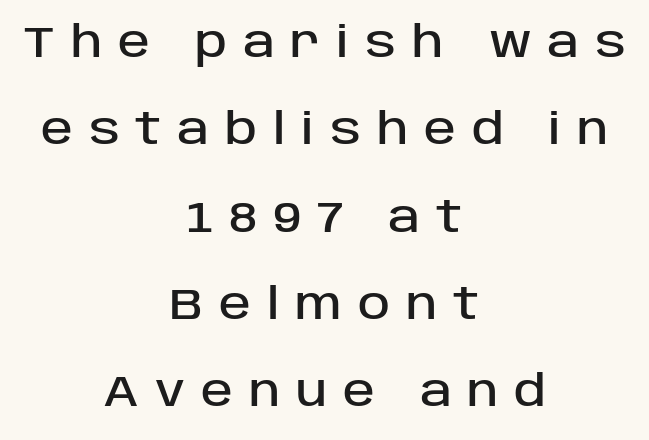
Q: Is the text italic (slanted)? A: No, it is upright.
Q: Is the typeface a serif or a sans-serif typeface? A: Sans-serif.
Q: Is the text underlined? A: No.
Q: How is the paragraph aligned? A: Centered.
Q: Is the spacing between letters normal or unusually wide? A: Unusually wide.
Q: Is the spacing between lines tight, normal or loose? A: Loose.
Q: Width (condensed, normal, or wide)? A: Normal.
Q: Stroke contrast? A: Low.
Q: x-height? A: Large.
Q: Monospaced? A: No.
